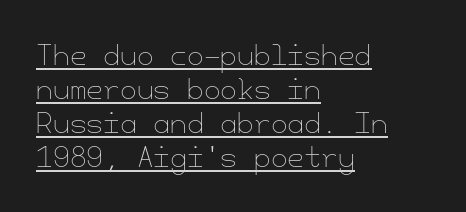
{"italic": "no", "bold": "no", "underline": "yes", "align": "left", "line_spacing": "normal", "line_spacing_ratio": 1.26, "letter_spacing": "normal", "letter_spacing_em": 0.0, "glyph_px": 27}
